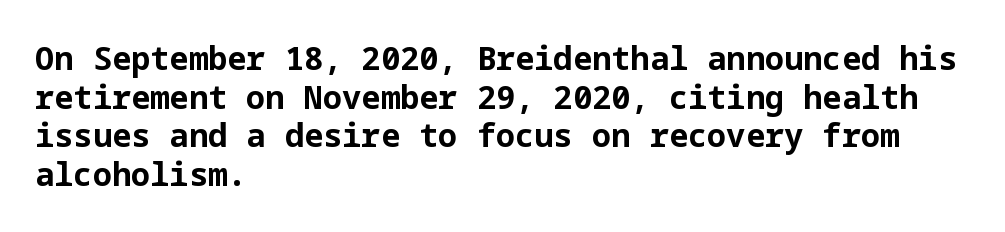
The image shows 32 px bold sans-serif type, upright; set left-aligned, line spacing 1.21x, normal letter spacing, not underlined; low stroke contrast and a medium x-height.
